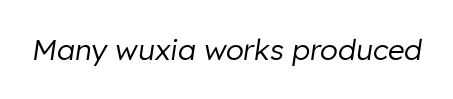
Q: Is the text bold? A: No.
Q: Is the text italic (slanted)? A: Yes, it leans right by about 8 degrees.
Q: Is the text underlined? A: No.
Q: Is the spacing between letters normal or unusually wide? A: Normal.
Q: Width (condensed, normal, or wide)? A: Normal.
Q: Stroke contrast? A: Low.
Q: x-height? A: Medium.
Q: Monospaced? A: No.
